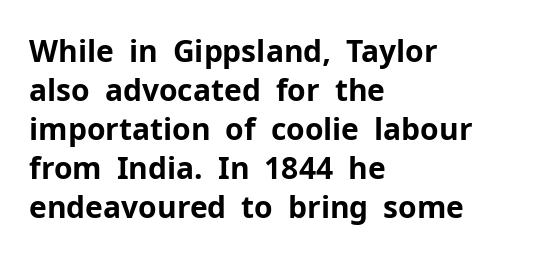
Heavy, bold letterforms. If you drew a ruler down the left edge, every line would touch it. Short note: letters normally spaced. Unlike italic type, these characters show no tilt at all. The letters advance in unequal steps, a hallmark of proportional type. The lines sit at an ordinary, default distance from one another.
